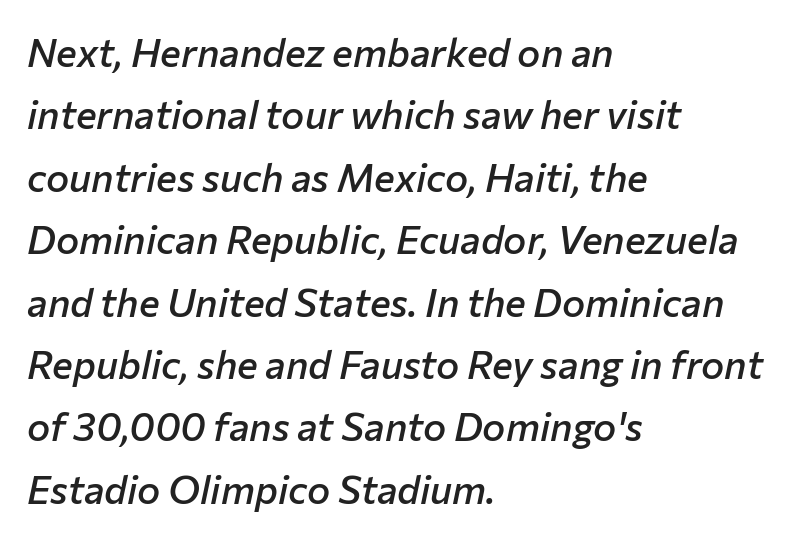
Honestly, there is no underline to notice here at all. Observe the ordinary spacing: letters are neighbours, not strangers. The compositor pushed each line to the left boundary. If you drew a line through each stem, it would be angled.
